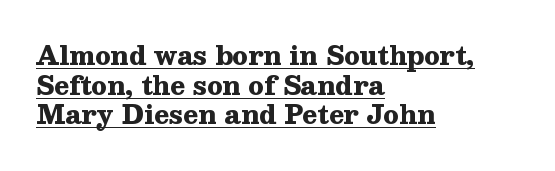
The image shows 25 px bold type, upright; set left-aligned, line spacing 1.19x, normal letter spacing, underlined.
